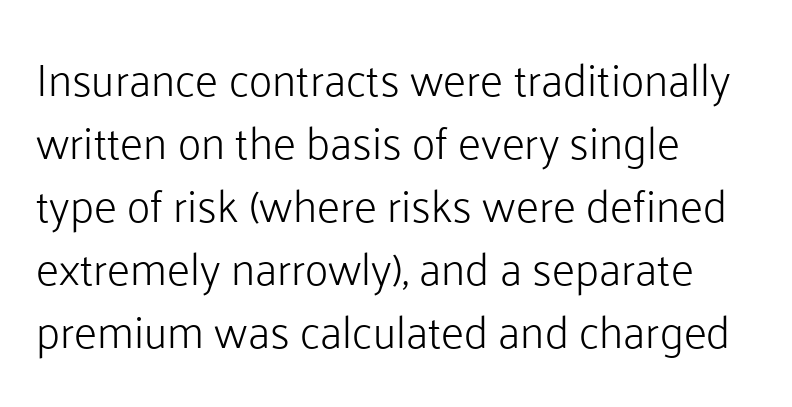
{"serif": "no", "italic": "no", "bold": "no", "weight": "light", "width": "normal", "stroke_contrast": "low", "x_height": "medium", "monospaced": "no", "underline": "no", "align": "left", "line_spacing": "normal", "line_spacing_ratio": 1.4, "letter_spacing": "normal", "letter_spacing_em": 0.0, "glyph_px": 45}
